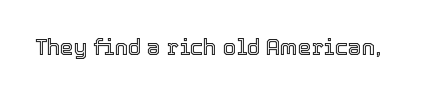
{"italic": "no", "underline": "no", "letter_spacing": "normal", "letter_spacing_em": 0.0, "glyph_px": 22}
